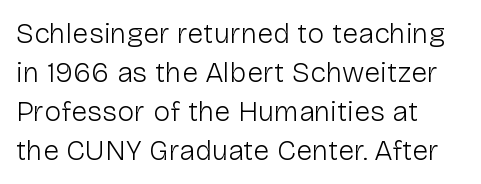
In terms of letterform style, serifs are entirely absent. Is the type heavy? It reads as light-to-regular instead. Italic: no, the glyphs are upright roman. How are the letters spaced? Ordinarily, with no added tracking. The designer left line spacing at the default. The foot of each line stays bare and open.
